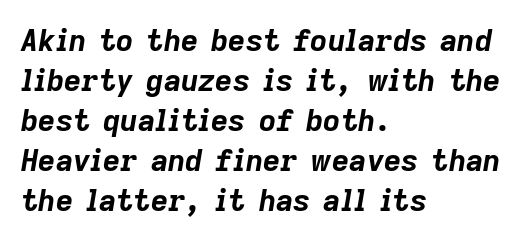
In terms of posture, this sample is oblique. Bold? Absolutely — the strokes are thick and heavy. The face used here is proportionally spaced, like ordinary book or web type. The string is rendered with underlining switched off. Typeset ragged right — the left edge is the straight one. Leading matches the norm, producing a regular column.
